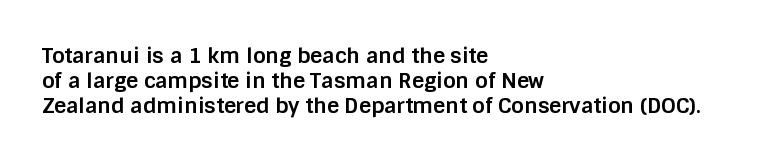
Q: Is the text bold? A: Yes.
Q: Is the text italic (slanted)? A: No, it is upright.
Q: Is the text underlined? A: No.
Q: How is the paragraph aligned? A: Left-aligned.
Q: Is the spacing between letters normal or unusually wide? A: Normal.
